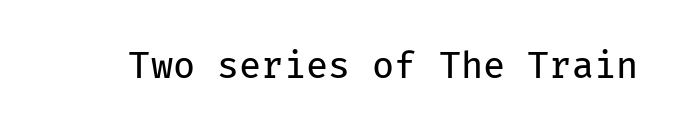
No word sits above an underline. Default kerning and tracking; the words read as compact shapes. Weight class: somewhere from thin through regular. It's the straight-up-and-down kind of type. The passage shown is typed in a monospace face where columns stay perfectly aligned. Note: no serifs on the glyphs.
